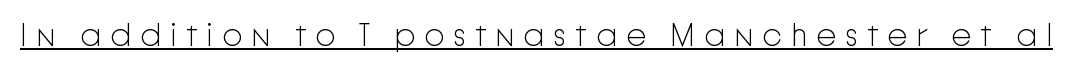
Decoration check: the copy is underlined. Tracking value appears strongly positive — letters spread wide. The text was rendered using a sans face with plain stroke endings. The specimen reads as upright at a glance. The weight tops out at a normal text grade.
